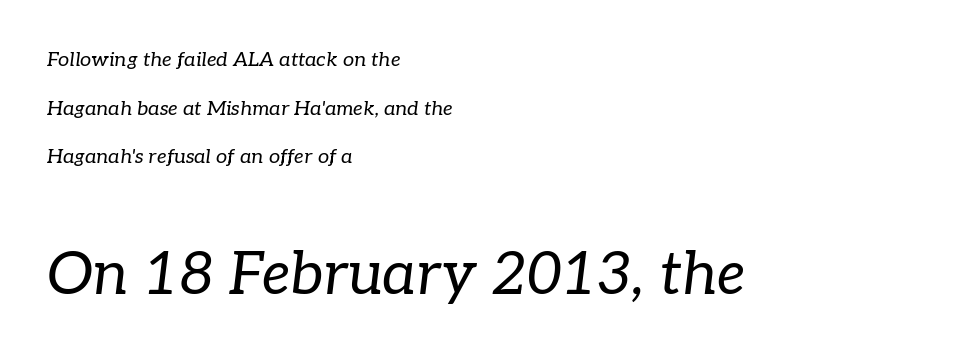
These lines are rendered in a variable-pitch font. These lines were composed using italics. A classic flush-left, rag-right setting is used for this passage. Each stroke keeps to a modest, everyday thickness or less. Each row of text sits above clean, open space. Serifs: yes, visible at the terminals of the letterforms.
